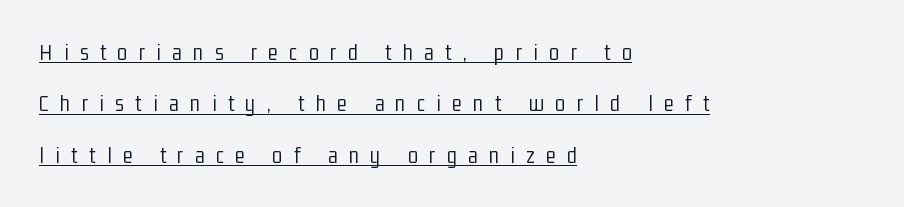
The image shows 23 px text type, upright; set left-aligned, loose line spacing (2.23x), unusually wide letter spacing (+0.5 em), underlined.
